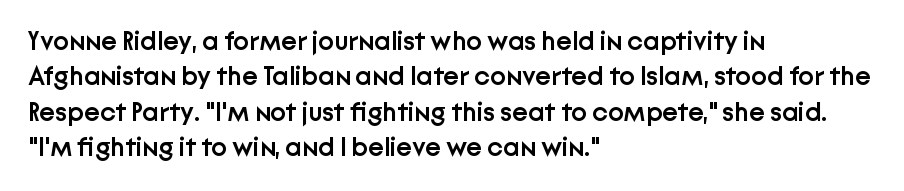
Q: Is the text bold? A: Semi-bold.
Q: Is the text italic (slanted)? A: No, it is upright.
Q: Is the text underlined? A: No.
Q: How is the paragraph aligned? A: Left-aligned.
Q: Is the spacing between letters normal or unusually wide? A: Normal.
Q: Is the spacing between lines tight, normal or loose? A: Normal.
